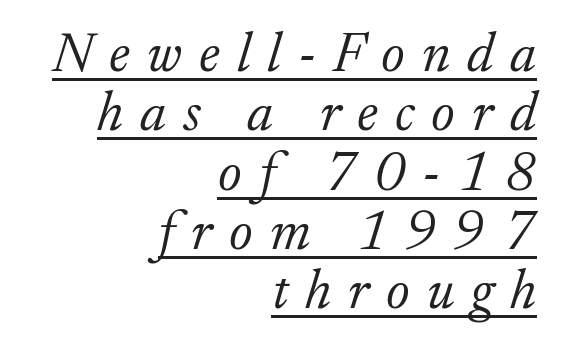
Q: Is the text bold? A: No.
Q: Is the text italic (slanted)? A: Yes, it leans right by about 17 degrees.
Q: Is the typeface a serif or a sans-serif typeface? A: Serif.
Q: Is the text underlined? A: Yes.
Q: How is the paragraph aligned? A: Right-aligned.
Q: Is the spacing between letters normal or unusually wide? A: Unusually wide.
Q: Is the spacing between lines tight, normal or loose? A: Tight.
Q: Width (condensed, normal, or wide)? A: Normal.
Q: Stroke contrast? A: Low.
Q: x-height? A: Small.
Q: Monospaced? A: No.
